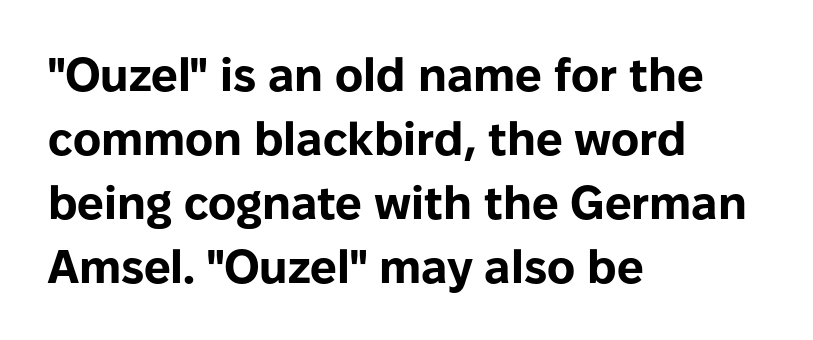
This sample keeps an unexceptional amount of space between lines. This is heavy type, rendered in bold. In terms of letterform style, serifs are entirely absent. The face used here is rendered with its standard letterfit.
